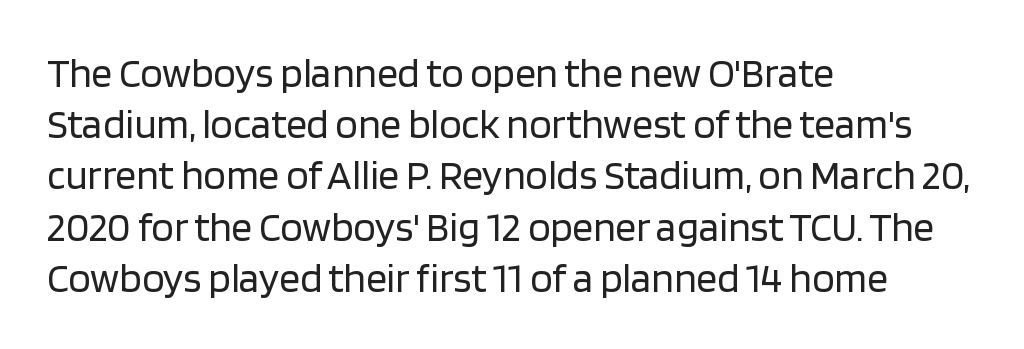
{"serif": "no", "italic": "no", "bold": "no", "weight": "regular", "width": "normal", "stroke_contrast": "low", "x_height": "large", "monospaced": "no", "underline": "no", "align": "left", "line_spacing": "normal", "line_spacing_ratio": 1.25, "letter_spacing": "normal", "letter_spacing_em": 0.0, "glyph_px": 41}
